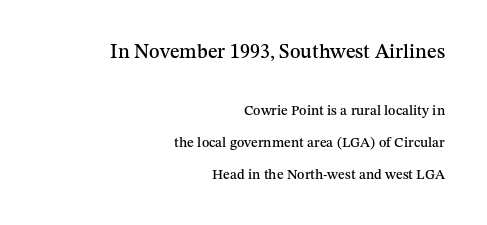
Q: Is the text italic (slanted)? A: No, it is upright.
Q: Is the text underlined? A: No.
Q: How is the paragraph aligned? A: Right-aligned.
Q: Is the spacing between letters normal or unusually wide? A: Normal.
Q: Is the spacing between lines tight, normal or loose? A: Loose.
Q: Which block of text is set in a larger size, the first (top) or the second (bottom)? A: The first (top) one.
